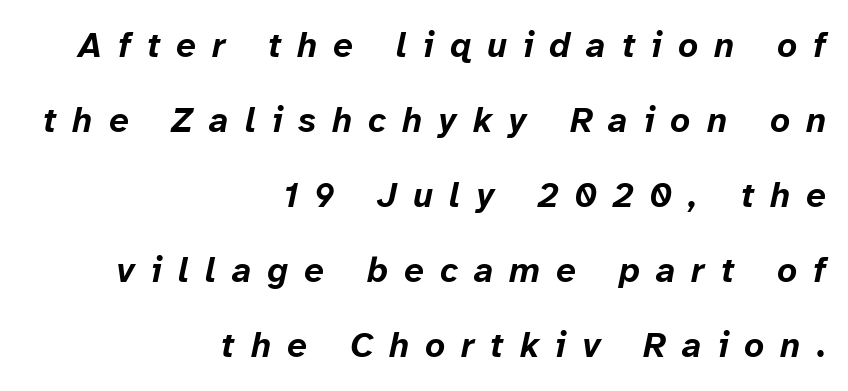
Words appear elongated and porous because spacing is wide. If you drew a ruler down the right edge, every line would touch it. Honestly, there is no underline to notice here at all. Character widths vary here, with narrow letters taking less room than wide ones.
